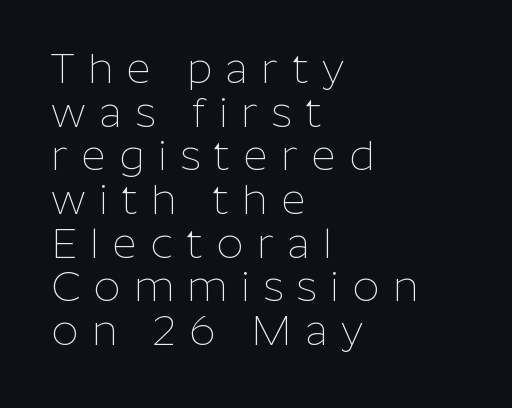
The image shows 42 px thin sans-serif type, upright; set left-aligned, tight line spacing (1.04x), unusually wide letter spacing (+0.32 em), not underlined; low stroke contrast and a medium x-height.
